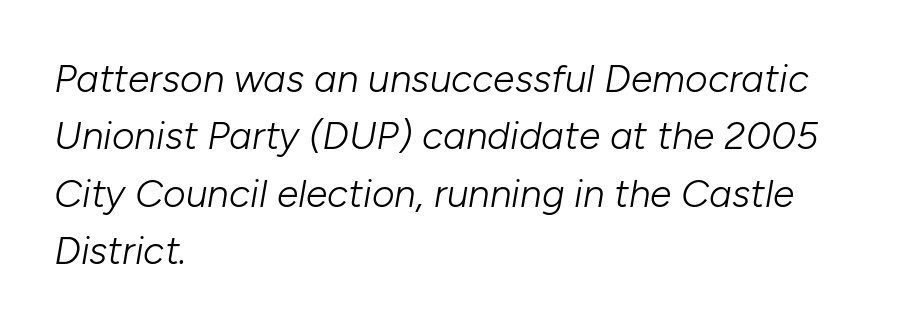
The image shows 39 px light type, italic (leaning right); set left-aligned, normal line spacing (1.47x), normal letter spacing, not underlined; low stroke contrast and a medium x-height.
